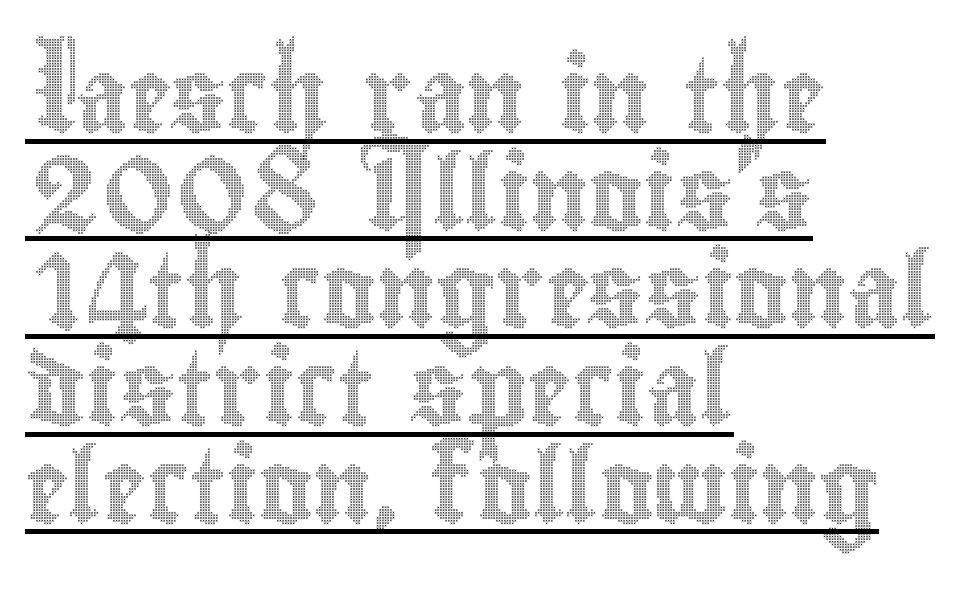
{"italic": "no", "width": "condensed", "x_height": "small", "monospaced": "no", "underline": "yes", "align": "left", "line_spacing": "normal", "line_spacing_ratio": 1.32, "letter_spacing": "normal", "letter_spacing_em": 0.0, "glyph_px": 74}
